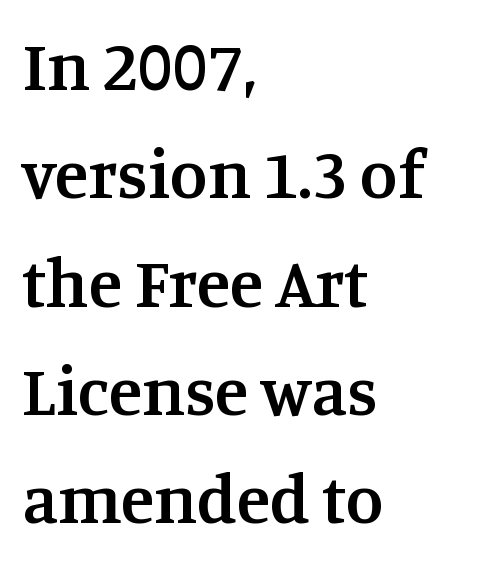
{"serif": "yes", "italic": "no", "bold": "semi", "weight": "semibold", "width": "normal", "stroke_contrast": "medium", "x_height": "large", "monospaced": "no", "underline": "no", "align": "left", "line_spacing": "normal", "line_spacing_ratio": 1.57, "letter_spacing": "normal", "letter_spacing_em": 0.0, "glyph_px": 69}
